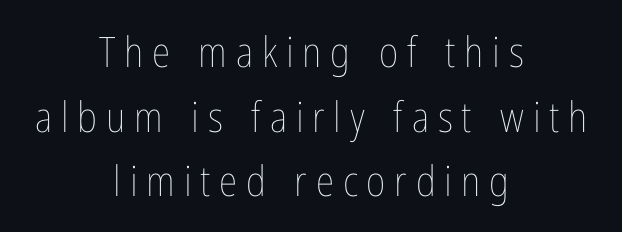
The image shows 42 px thin, condensed type, upright; set centered, normal line spacing (1.54x), unusually wide letter spacing (+0.21 em), not underlined; low stroke contrast and a medium x-height.
